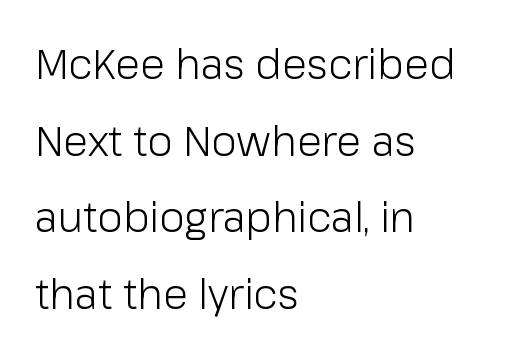
Q: Is the text bold? A: No.
Q: Is the text italic (slanted)? A: No, it is upright.
Q: Is the typeface a serif or a sans-serif typeface? A: Sans-serif.
Q: Is the text underlined? A: No.
Q: How is the paragraph aligned? A: Left-aligned.
Q: Is the spacing between letters normal or unusually wide? A: Normal.
Q: Width (condensed, normal, or wide)? A: Normal.
Q: Stroke contrast? A: Low.
Q: x-height? A: Medium.
Q: Monospaced? A: No.
